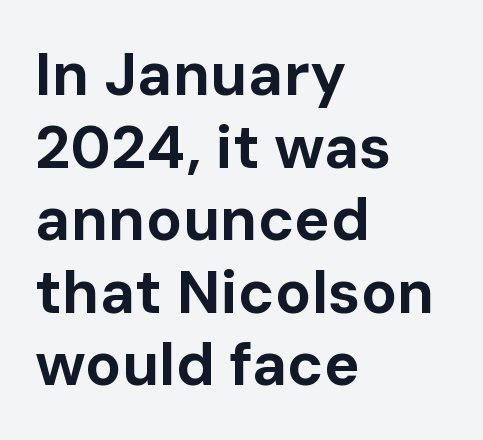
Strokes here are thick enough to call this a true bold. A typesetter would call this zero additional tracking. Notice how the passage keeps a crisp vertical edge on the left only. Honestly, there is no underline to notice here at all.
